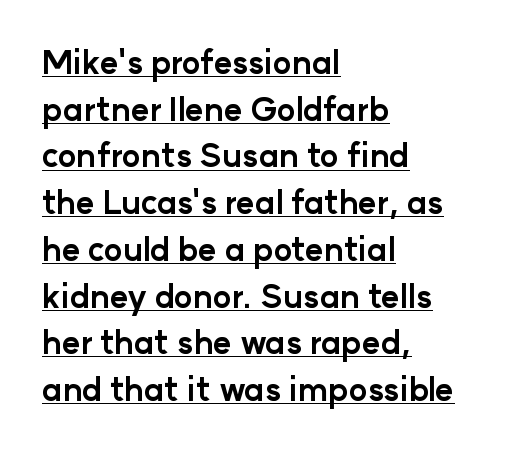
{"serif": "no", "italic": "no", "bold": "yes", "weight": "bold", "width": "normal", "stroke_contrast": "low", "x_height": "medium", "monospaced": "no", "underline": "yes", "align": "left", "line_spacing": "normal", "line_spacing_ratio": 1.46, "letter_spacing": "normal", "letter_spacing_em": 0.0, "glyph_px": 32}
